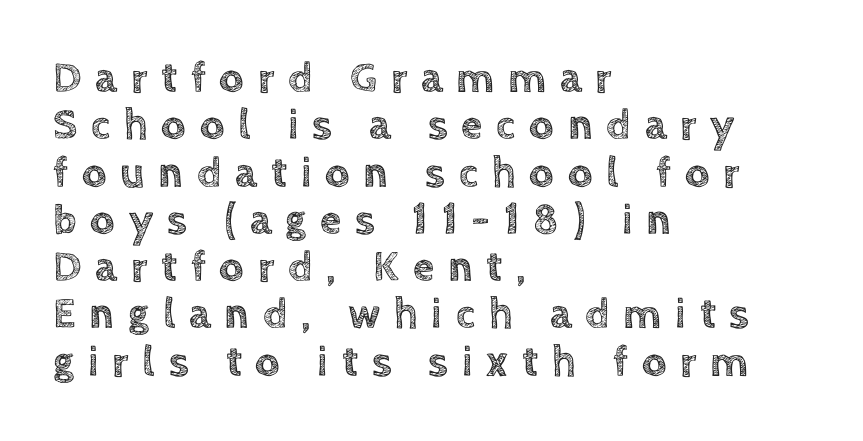
The image shows 43 px text type, upright; set left-aligned, tight line spacing (1.1x), unusually wide letter spacing (+0.32 em), not underlined; a large x-height.
